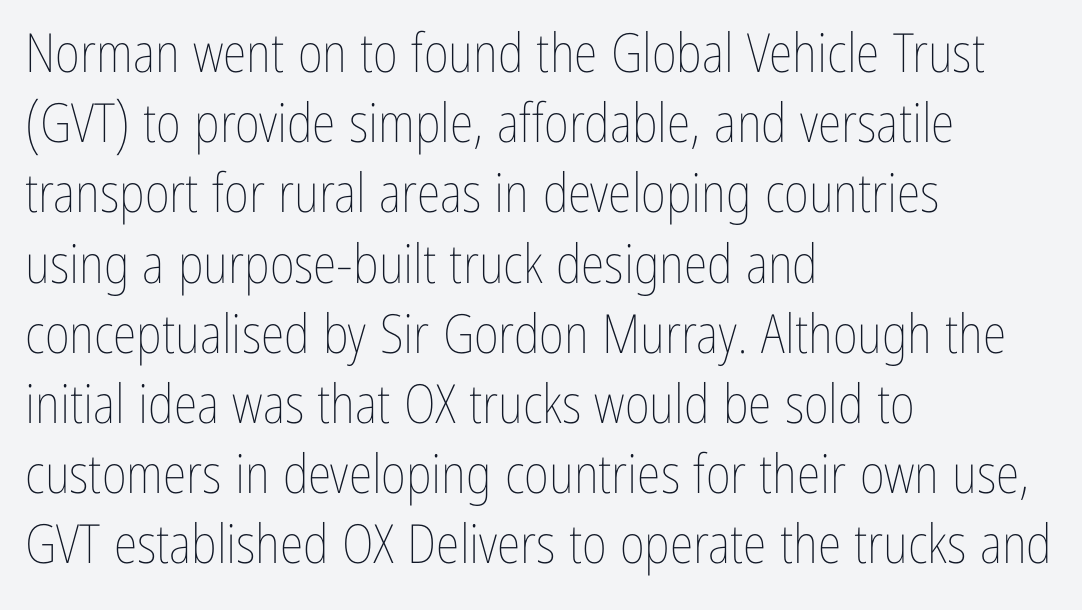
{"italic": "no", "bold": "no", "weight": "thin", "width": "condensed", "stroke_contrast": "low", "x_height": "medium", "monospaced": "no", "underline": "no", "align": "left", "line_spacing": "normal", "line_spacing_ratio": 1.3, "letter_spacing": "normal", "letter_spacing_em": 0.0, "glyph_px": 54}
